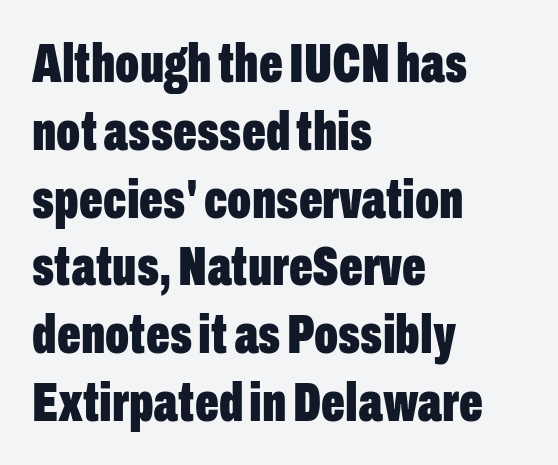
Horizontally, the lines are justified to the leading edge only. Do the characters align in a grid? No, the font is proportional. The zone under the glyphs is completely vacant. The glyphs have the mass of a bold cut. Nope, no serifs anywhere on these letters. This sample uses plain, unmodified letter spacing.
